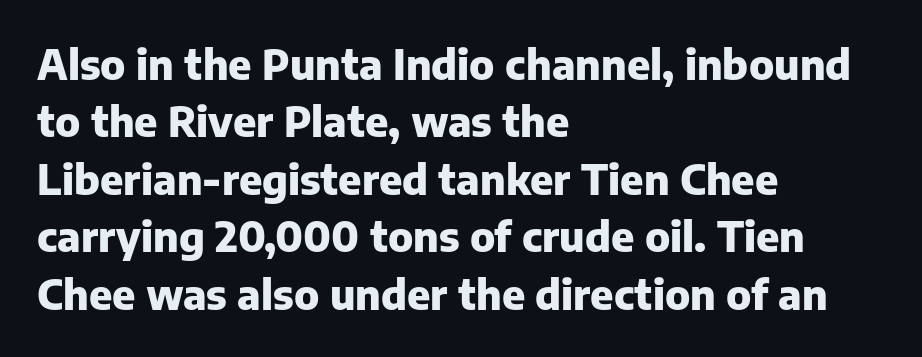
Q: Is the text bold? A: Yes.
Q: Is the text italic (slanted)? A: No, it is upright.
Q: Is the typeface a serif or a sans-serif typeface? A: Sans-serif.
Q: Is the text underlined? A: No.
Q: How is the paragraph aligned? A: Left-aligned.
Q: Is the spacing between letters normal or unusually wide? A: Normal.
Q: Is the spacing between lines tight, normal or loose? A: Normal.
Q: Width (condensed, normal, or wide)? A: Normal.
Q: Stroke contrast? A: Low.
Q: x-height? A: Medium.
Q: Monospaced? A: No.
